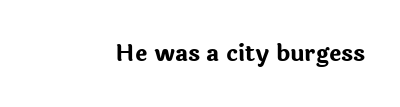
Q: Is the text bold? A: Yes.
Q: Is the text italic (slanted)? A: No, it is upright.
Q: Is the text underlined? A: No.
Q: Is the spacing between letters normal or unusually wide? A: Normal.
